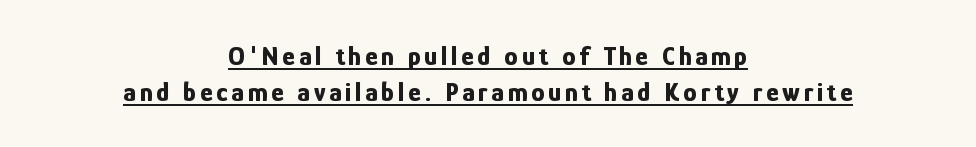
{"italic": "no", "bold": "yes", "underline": "yes", "align": "center", "line_spacing": "normal", "line_spacing_ratio": 1.35, "glyph_px": 27}
